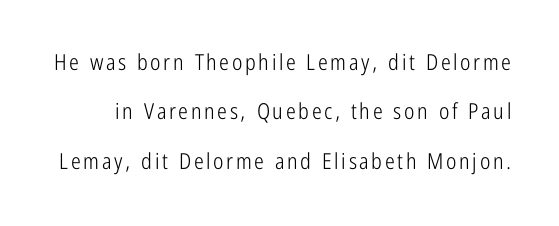
Q: Is the text bold? A: No.
Q: Is the text italic (slanted)? A: No, it is upright.
Q: Is the text underlined? A: No.
Q: Is the spacing between lines tight, normal or loose? A: Loose.
